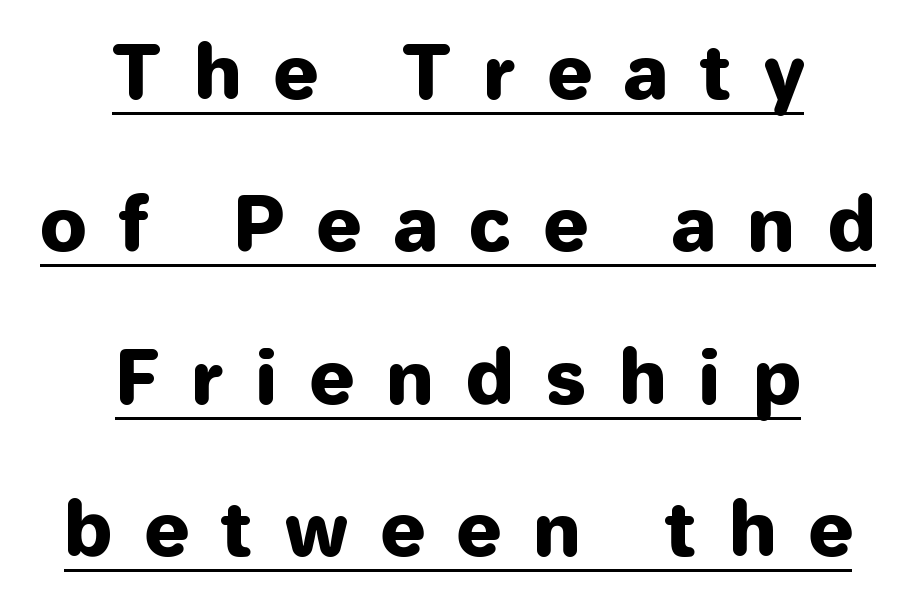
Q: Is the text italic (slanted)? A: No, it is upright.
Q: Is the typeface a serif or a sans-serif typeface? A: Sans-serif.
Q: Is the text underlined? A: Yes.
Q: How is the paragraph aligned? A: Centered.
Q: Is the spacing between letters normal or unusually wide? A: Unusually wide.
Q: Is the spacing between lines tight, normal or loose? A: Loose.
Q: Width (condensed, normal, or wide)? A: Normal.
Q: Stroke contrast? A: Low.
Q: x-height? A: Medium.
Q: Monospaced? A: No.
